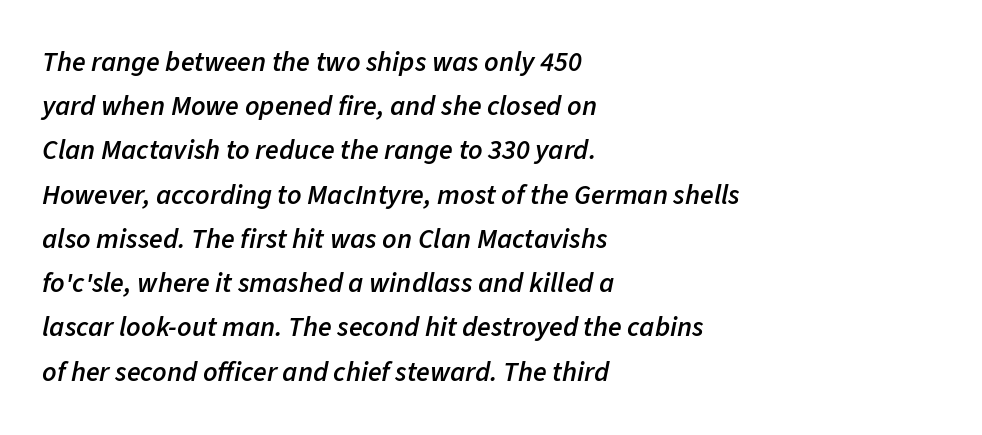
The rows are spaced the way most documents space them. The passage shown leans; its letterforms are oblique. The passage shown is typed in a proportional face where columns would drift. Stems and bowls a touch heavier than normal — semibold. Descender tails drop into unmarked territory. The tracking reads as untouched default to a designer's eye.
